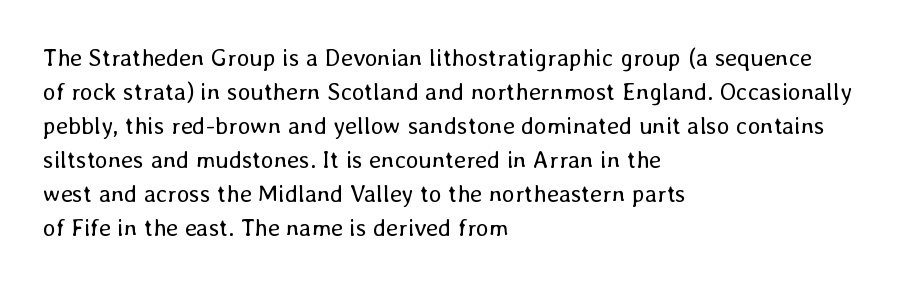
The image shows 24 px text type, upright; set left-aligned, normal line spacing (1.42x), normal letter spacing, not underlined.
